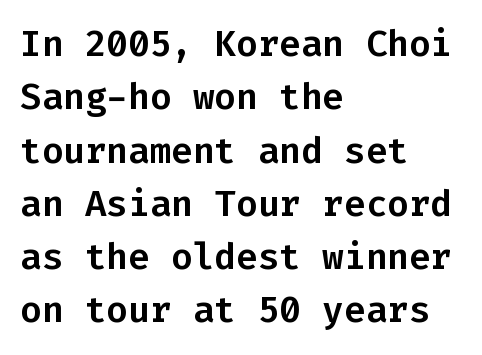
Think of a typewriter: that constant character pitch is what you see here. How are the letters spaced? Ordinarily, with no added tracking. Anything drawn beneath the words? Only blank space. No feet cap the strokes, marking this as sans-serif type.
